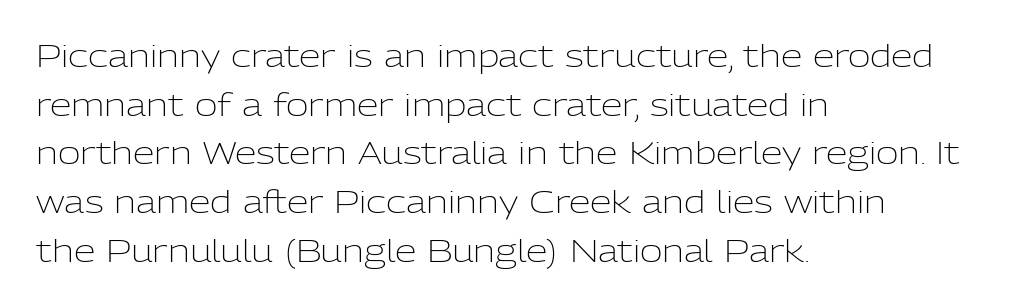
This rendering leaves character spacing at its baseline value. Is the type heavy? It reads as light-to-regular instead. A normal amount of white space separates one row of letters from the next. The letters advance in unequal steps, a hallmark of proportional type. The rendering shows plain stroke endings on the letterforms — a sans-serif design. Characters remain perfectly vertical along every line.
